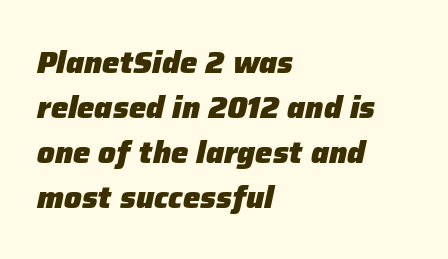
The image shows 31 px heavy type, italic (leaning right); set left-aligned, normal line spacing (1.45x), normal letter spacing, not underlined; low stroke contrast and a medium x-height.
